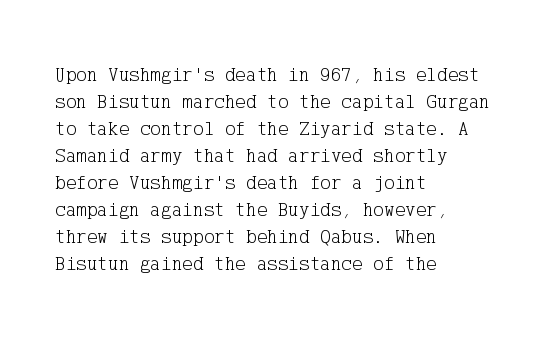
Q: Is the text bold? A: No.
Q: Is the text italic (slanted)? A: No, it is upright.
Q: Is the text underlined? A: No.
Q: How is the paragraph aligned? A: Left-aligned.
Q: Is the spacing between letters normal or unusually wide? A: Normal.
Q: Is the spacing between lines tight, normal or loose? A: Normal.
